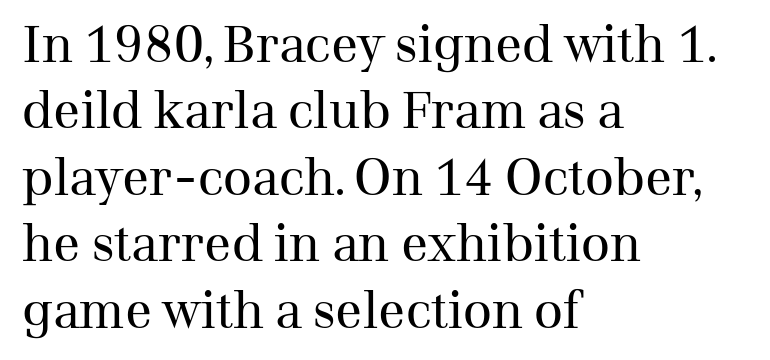
The image shows 50 px regular-weight serif type, upright; set left-aligned, normal line spacing (1.33x), normal letter spacing, not underlined; medium stroke contrast and a medium x-height.
